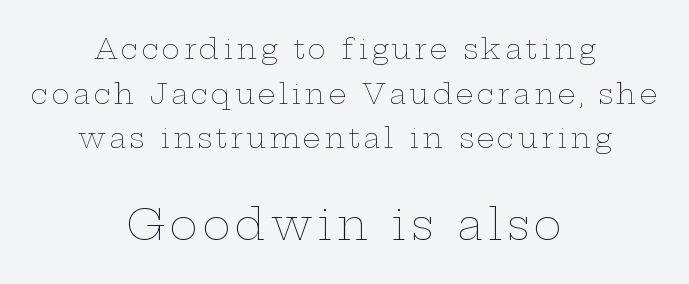
Q: Is the text bold? A: No.
Q: Is the text italic (slanted)? A: No, it is upright.
Q: Is the text underlined? A: No.
Q: How is the paragraph aligned? A: Centered.
Q: Is the spacing between lines tight, normal or loose? A: Normal.
Q: Which block of text is set in a larger size, the first (top) or the second (bottom)? A: The second (bottom) one.
Q: Width (condensed, normal, or wide)? A: Wide.
Q: Stroke contrast? A: Low.
Q: x-height? A: Medium.
Q: Monospaced? A: No.
